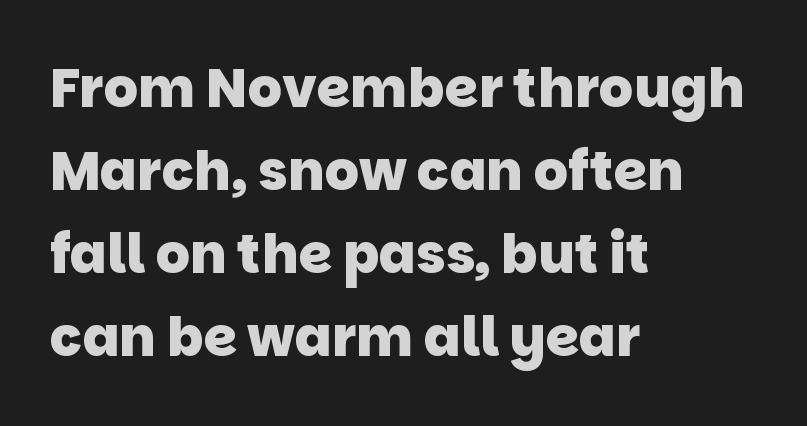
Q: Is the text bold? A: Yes.
Q: Is the typeface a serif or a sans-serif typeface? A: Sans-serif.
Q: Is the text underlined? A: No.
Q: How is the paragraph aligned? A: Left-aligned.
Q: Is the spacing between letters normal or unusually wide? A: Normal.
Q: Is the spacing between lines tight, normal or loose? A: Normal.
Q: Width (condensed, normal, or wide)? A: Normal.
Q: Stroke contrast? A: Low.
Q: x-height? A: Large.
Q: Monospaced? A: No.
